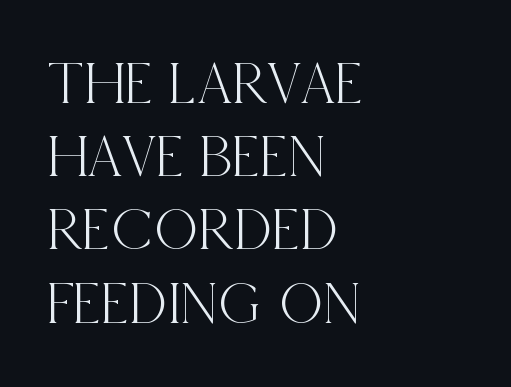
Q: Is the text italic (slanted)? A: No, it is upright.
Q: Is the typeface a serif or a sans-serif typeface? A: Serif.
Q: Is the text underlined? A: No.
Q: How is the paragraph aligned? A: Left-aligned.
Q: Is the spacing between letters normal or unusually wide? A: Normal.
Q: Width (condensed, normal, or wide)? A: Condensed.
Q: x-height? A: Large.
Q: Monospaced? A: No.
